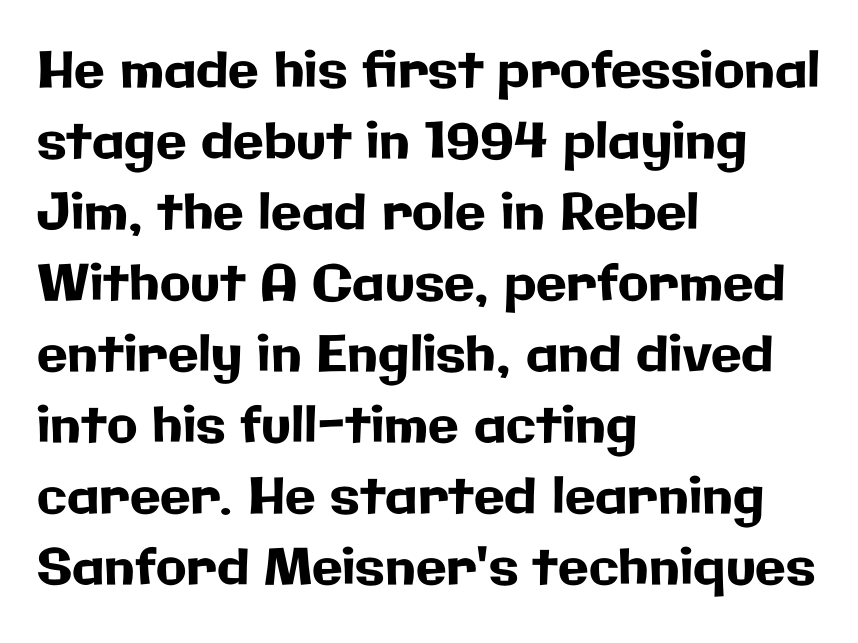
Q: Is the text italic (slanted)? A: No, it is upright.
Q: Is the typeface a serif or a sans-serif typeface? A: Sans-serif.
Q: Is the text underlined? A: No.
Q: How is the paragraph aligned? A: Left-aligned.
Q: Is the spacing between letters normal or unusually wide? A: Normal.
Q: Is the spacing between lines tight, normal or loose? A: Normal.
Q: Width (condensed, normal, or wide)? A: Normal.
Q: Stroke contrast? A: Low.
Q: x-height? A: Medium.
Q: Monospaced? A: No.
